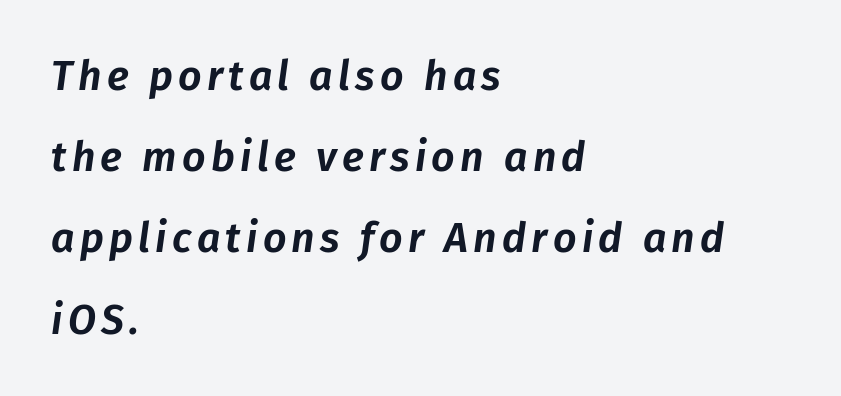
When letters slant like this, we call the style italic. Underline: absent. The paragraph has a hard left edge and a soft right edge. The designer dialed line spacing up above the default.
